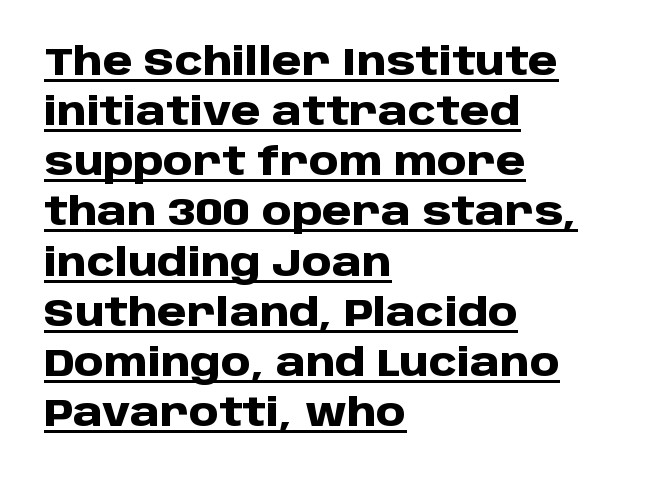
Ascenders rise straight up at ninety degrees. Looks like someone drew a line under every word here. Casual observation: everything's shoved over to the left. This sample has the flowing, uneven cadence of proportional lettering. Are there feet on the stems? There aren't — it's a sans. Its strokes are broad and dark, the hallmark of bold type.
